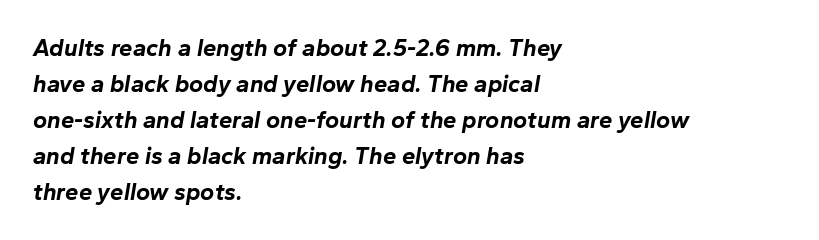
Q: Is the text bold? A: Yes.
Q: Is the text italic (slanted)? A: Yes, it leans right by about 10 degrees.
Q: Is the text underlined? A: No.
Q: How is the paragraph aligned? A: Left-aligned.
Q: Is the spacing between letters normal or unusually wide? A: Normal.
Q: Is the spacing between lines tight, normal or loose? A: Normal.
